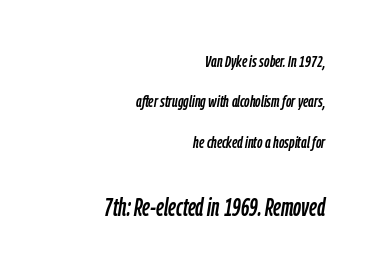
Q: Is the text italic (slanted)? A: Yes, it leans right by about 9 degrees.
Q: Is the text underlined? A: No.
Q: How is the paragraph aligned? A: Right-aligned.
Q: Is the spacing between letters normal or unusually wide? A: Normal.
Q: Is the spacing between lines tight, normal or loose? A: Loose.
Q: Which block of text is set in a larger size, the first (top) or the second (bottom)? A: The second (bottom) one.
